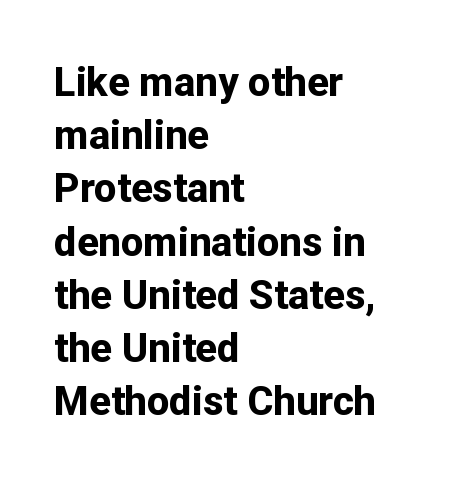
{"serif": "no", "italic": "no", "bold": "yes", "weight": "bold", "width": "normal", "stroke_contrast": "low", "x_height": "medium", "monospaced": "no", "underline": "no", "align": "left", "line_spacing": "normal", "line_spacing_ratio": 1.33, "letter_spacing": "normal", "letter_spacing_em": 0.0, "glyph_px": 40}
